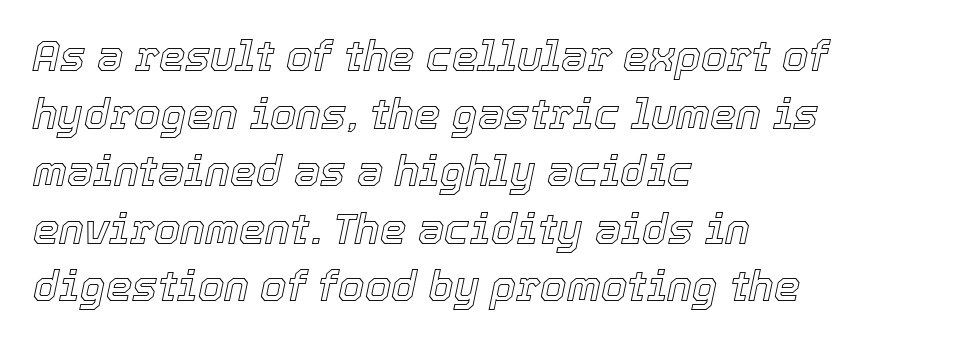
{"italic": "yes", "lean": "right", "slant_degrees": 12, "width": "normal", "x_height": "medium", "monospaced": "no", "underline": "no", "align": "left", "line_spacing": "normal", "line_spacing_ratio": 1.37, "letter_spacing": "normal", "letter_spacing_em": 0.0, "glyph_px": 42}
